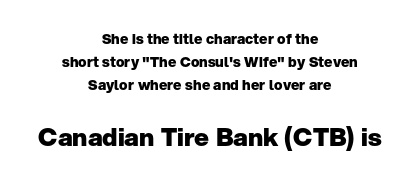
Q: Is the text bold? A: Yes.
Q: Is the text italic (slanted)? A: No, it is upright.
Q: Is the text underlined? A: No.
Q: How is the paragraph aligned? A: Centered.
Q: Is the spacing between letters normal or unusually wide? A: Normal.
Q: Is the spacing between lines tight, normal or loose? A: Normal.
Q: Which block of text is set in a larger size, the first (top) or the second (bottom)? A: The second (bottom) one.
